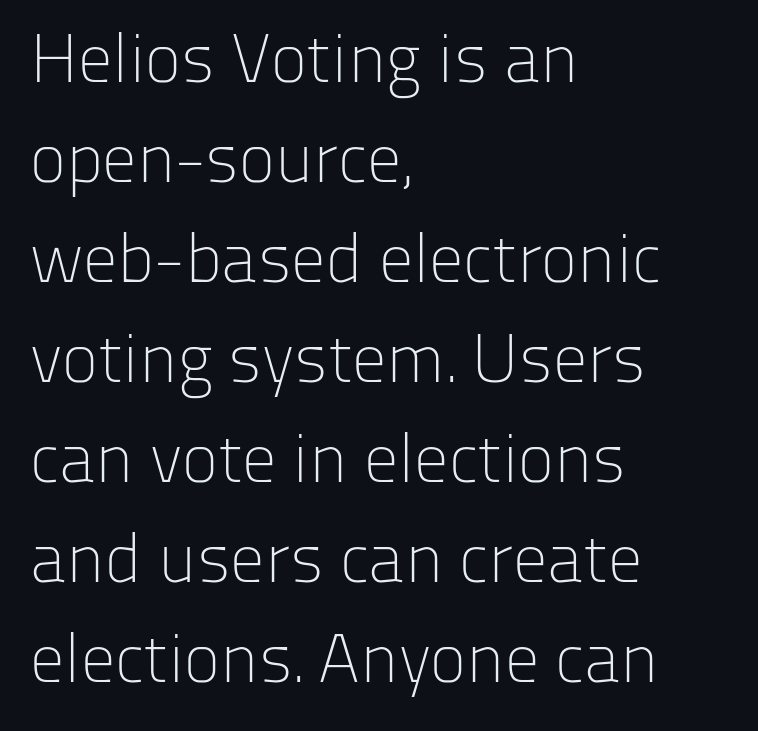
{"serif": "no", "italic": "no", "bold": "no", "weight": "light", "width": "normal", "stroke_contrast": "low", "x_height": "medium", "monospaced": "no", "underline": "no", "align": "left", "line_spacing": "normal", "line_spacing_ratio": 1.45, "letter_spacing": "normal", "letter_spacing_em": 0.0, "glyph_px": 69}
